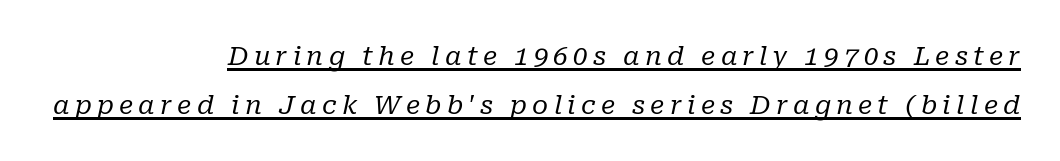
The image shows 26 px text type, italic (leaning right); set right-aligned, line spacing 1.88x, unusually wide letter spacing (+0.2 em), underlined.
